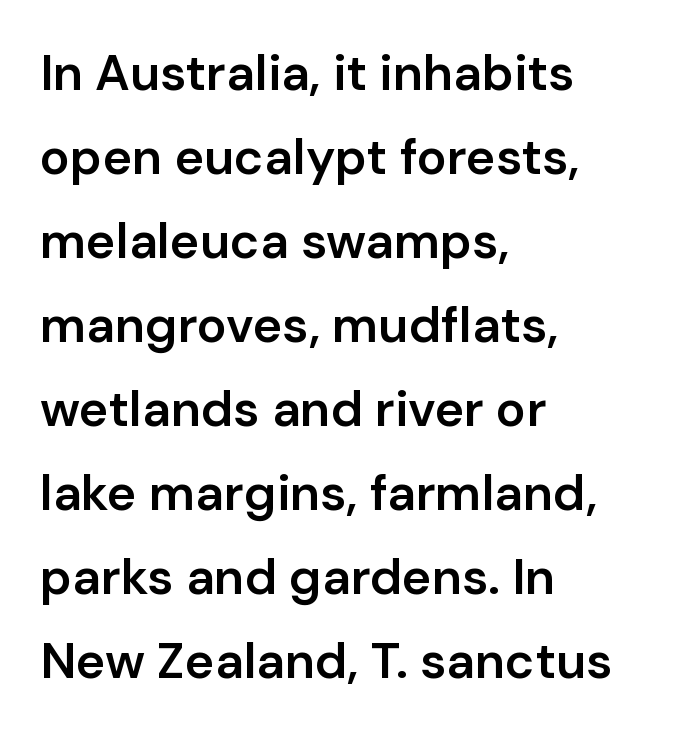
Q: Is the text bold? A: Semi-bold.
Q: Is the text italic (slanted)? A: No, it is upright.
Q: Is the typeface a serif or a sans-serif typeface? A: Sans-serif.
Q: Is the text underlined? A: No.
Q: How is the paragraph aligned? A: Left-aligned.
Q: Is the spacing between letters normal or unusually wide? A: Normal.
Q: Is the spacing between lines tight, normal or loose? A: Normal.
Q: Width (condensed, normal, or wide)? A: Normal.
Q: Stroke contrast? A: Low.
Q: x-height? A: Medium.
Q: Monospaced? A: No.
